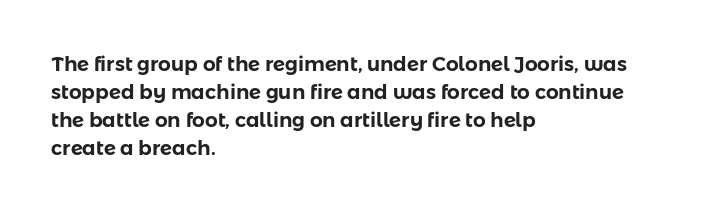
Q: Is the text italic (slanted)? A: No, it is upright.
Q: Is the text underlined? A: No.
Q: How is the paragraph aligned? A: Left-aligned.
Q: Is the spacing between letters normal or unusually wide? A: Normal.
Q: Is the spacing between lines tight, normal or loose? A: Normal.
